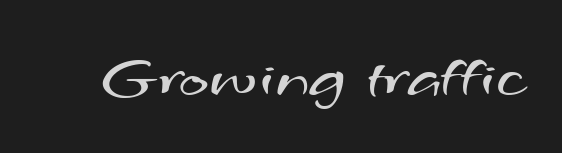
The image shows 64 px regular-weight, wide sans-serif type; set normal letter spacing, not underlined; medium stroke contrast and a small x-height.
